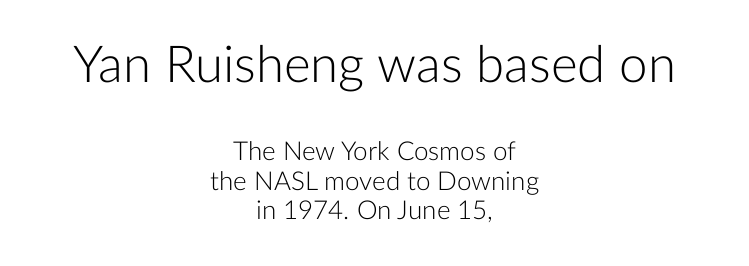
{"serif": "no", "italic": "no", "bold": "no", "weight": "light", "width": "normal", "stroke_contrast": "low", "x_height": "medium", "monospaced": "no", "underline": "no", "align": "center", "line_spacing": "tight", "line_spacing_ratio": 1.14, "letter_spacing": "normal", "letter_spacing_em": 0.0, "larger_block": "first", "size_ratio": 1.96, "glyph_px": 51}
